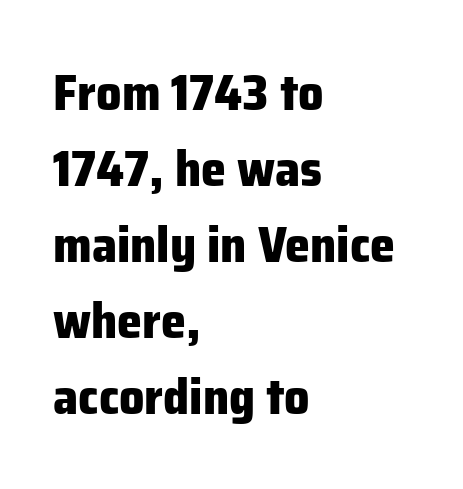
Q: Is the text bold? A: Yes.
Q: Is the text italic (slanted)? A: No, it is upright.
Q: Is the typeface a serif or a sans-serif typeface? A: Sans-serif.
Q: Is the text underlined? A: No.
Q: How is the paragraph aligned? A: Left-aligned.
Q: Is the spacing between letters normal or unusually wide? A: Normal.
Q: Is the spacing between lines tight, normal or loose? A: Normal.
Q: Width (condensed, normal, or wide)? A: Normal.
Q: Stroke contrast? A: Low.
Q: x-height? A: Medium.
Q: Monospaced? A: No.
